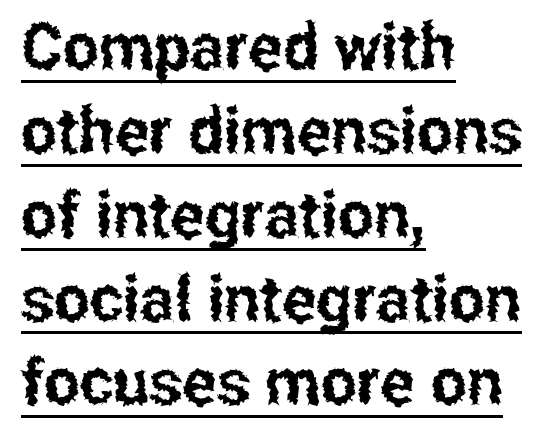
{"serif": "no", "italic": "no", "width": "condensed", "stroke_contrast": "low", "x_height": "medium", "monospaced": "no", "underline": "yes", "align": "left", "line_spacing": "normal", "line_spacing_ratio": 1.31, "letter_spacing": "normal", "letter_spacing_em": 0.0, "glyph_px": 64}
